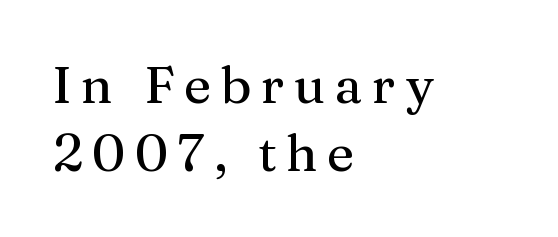
Check the space under the baseline: it is left empty. Is there much room between lines? A standard amount, neither cramped nor airy. If you drew a line through each stem, it would be perfectly vertical. Left-aligned paragraph, ragged on the right.
